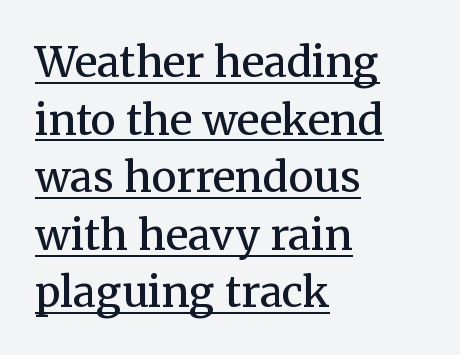
{"serif": "yes", "italic": "no", "bold": "semi", "weight": "semibold", "width": "normal", "stroke_contrast": "medium", "x_height": "medium", "monospaced": "no", "underline": "yes", "align": "left", "line_spacing": "normal", "line_spacing_ratio": 1.37, "letter_spacing": "normal", "letter_spacing_em": 0.0, "glyph_px": 42}
